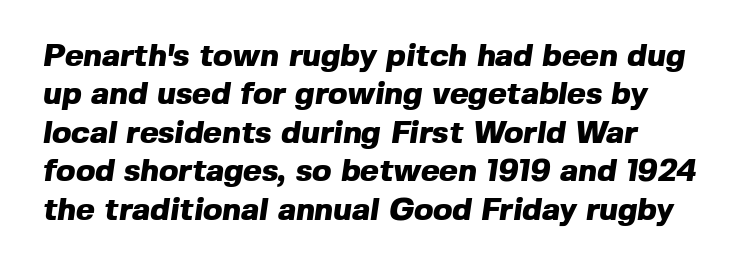
The image shows 32 px heavy sans-serif type; set left-aligned, line spacing 1.2x, normal letter spacing, not underlined; a medium x-height.
